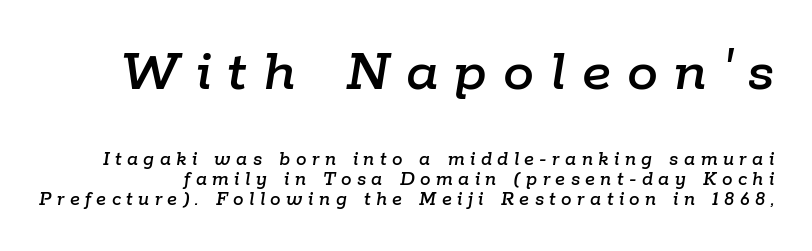
Q: Is the text italic (slanted)? A: Yes, it leans right by about 9 degrees.
Q: Is the text underlined? A: No.
Q: Is the spacing between letters normal or unusually wide? A: Unusually wide.
Q: Is the spacing between lines tight, normal or loose? A: Tight.
Q: Which block of text is set in a larger size, the first (top) or the second (bottom)? A: The first (top) one.
Q: Width (condensed, normal, or wide)? A: Normal.
Q: Stroke contrast? A: Low.
Q: x-height? A: Medium.
Q: Monospaced? A: No.
